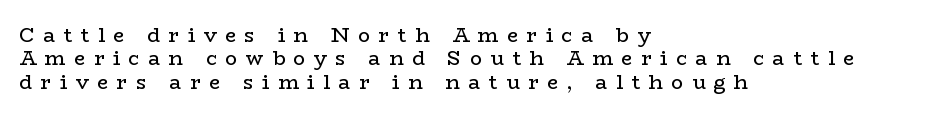
{"italic": "no", "bold": "no", "underline": "no", "align": "left", "line_spacing_ratio": 1.17, "letter_spacing": "wide", "letter_spacing_em": 0.42, "glyph_px": 20}
